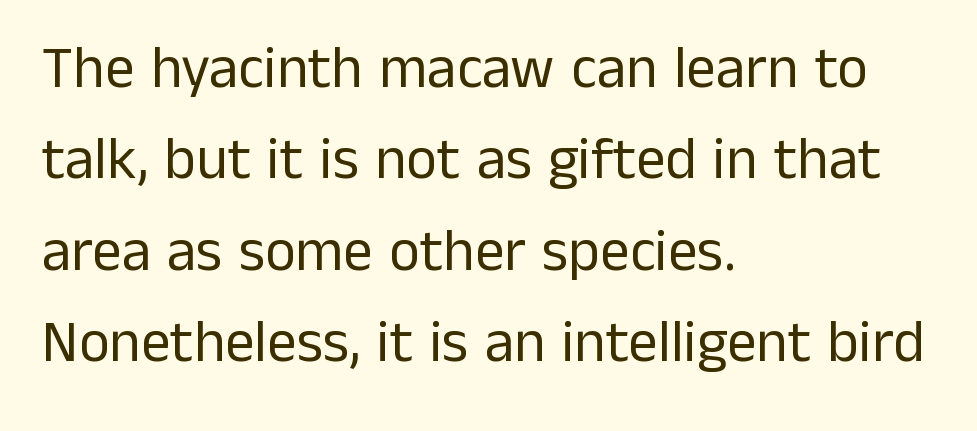
In terms of letterform style, serifs are entirely absent. Every character sits straight up, as roman type does. The tracking reads as untouched default to a designer's eye. Is the type heavy? It reads as light-to-regular instead. Do the characters align in a grid? No, the font is proportional. The lines in this sample share a left origin and differ only in where they stop.
